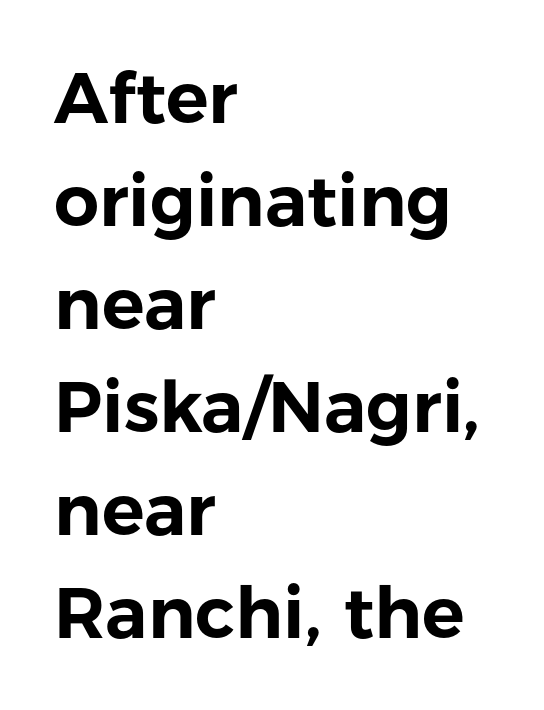
Q: Is the text italic (slanted)? A: No, it is upright.
Q: Is the typeface a serif or a sans-serif typeface? A: Sans-serif.
Q: Is the text underlined? A: No.
Q: How is the paragraph aligned? A: Left-aligned.
Q: Is the spacing between letters normal or unusually wide? A: Normal.
Q: Is the spacing between lines tight, normal or loose? A: Normal.
Q: Width (condensed, normal, or wide)? A: Normal.
Q: Stroke contrast? A: Low.
Q: x-height? A: Medium.
Q: Monospaced? A: No.
